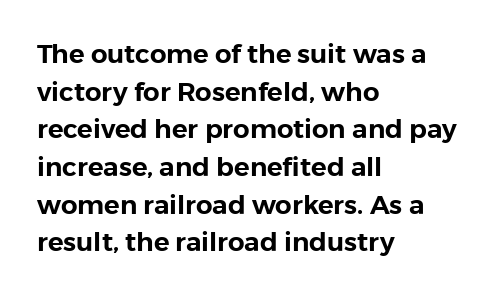
{"italic": "no", "underline": "no", "align": "left", "line_spacing": "normal", "line_spacing_ratio": 1.45, "letter_spacing": "normal", "letter_spacing_em": 0.0, "glyph_px": 26}
